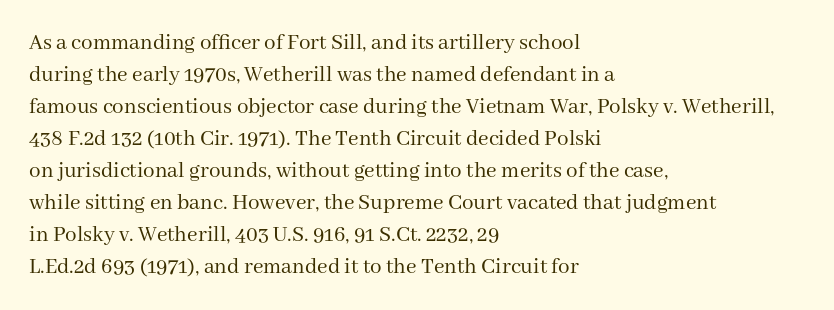
Q: Is the text bold? A: No.
Q: Is the text italic (slanted)? A: No, it is upright.
Q: Is the text underlined? A: No.
Q: How is the paragraph aligned? A: Left-aligned.
Q: Is the spacing between letters normal or unusually wide? A: Normal.
Q: Is the spacing between lines tight, normal or loose? A: Normal.
